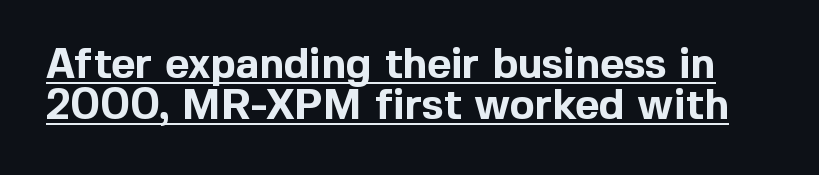
{"serif": "no", "italic": "no", "bold": "yes", "weight": "bold", "width": "normal", "x_height": "medium", "monospaced": "no", "underline": "yes", "line_spacing": "tight", "line_spacing_ratio": 0.98, "letter_spacing": "normal", "letter_spacing_em": 0.0, "glyph_px": 42}
